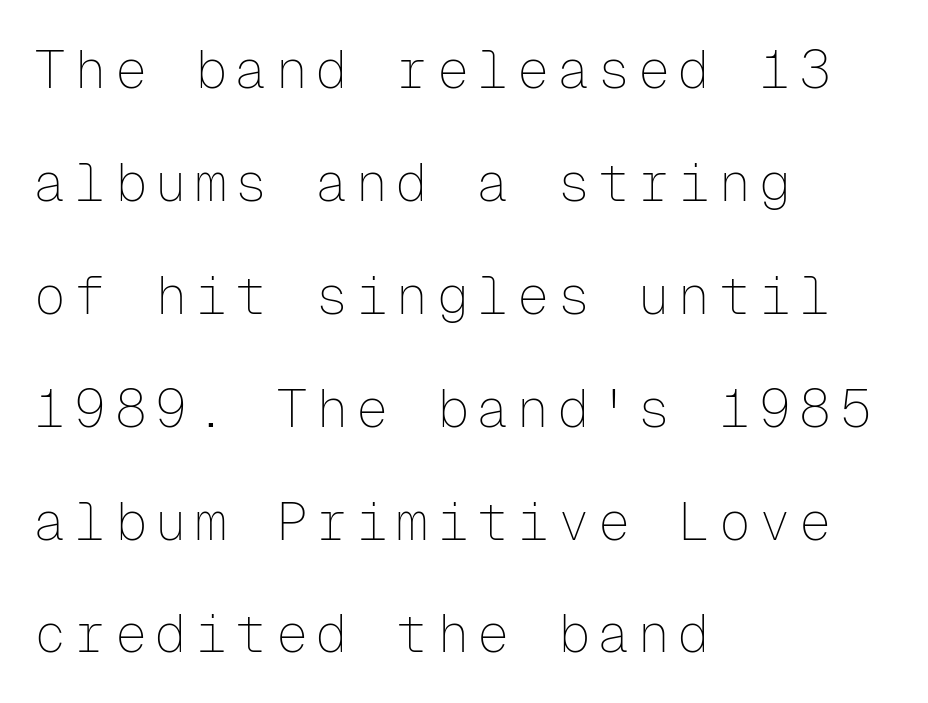
{"serif": "no", "italic": "no", "bold": "no", "weight": "thin", "width": "normal", "stroke_contrast": "low", "x_height": "medium", "monospaced": "yes", "underline": "no", "align": "left", "line_spacing": "loose", "line_spacing_ratio": 2.13, "glyph_px": 53}
